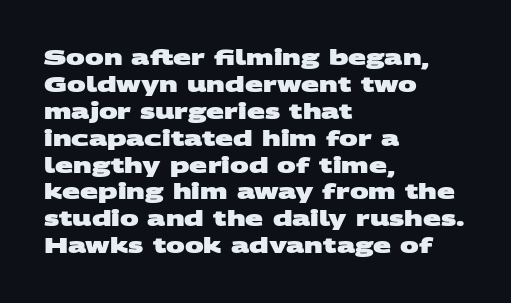
Q: Is the text bold? A: Yes.
Q: Is the text underlined? A: No.
Q: How is the paragraph aligned? A: Left-aligned.
Q: Is the spacing between letters normal or unusually wide? A: Normal.
Q: Is the spacing between lines tight, normal or loose? A: Normal.
